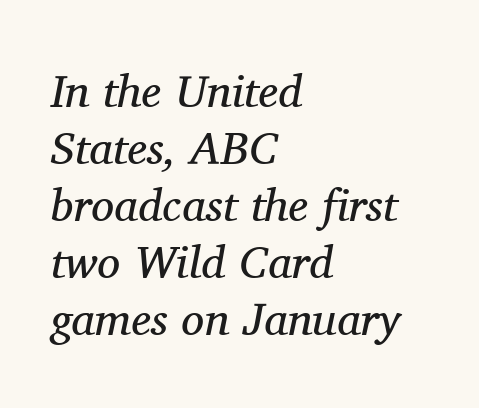
Compared with a typical body face, this is equally light or lighter still. Spacing verdict: proportional, widths tailored to each character. Teacher's note: observe the even left margin — that is flush-left alignment. Is the type slanted? Yes — the strokes lean at a clear angle. What stands out about the letter spacing? Nothing — it is the standard amount. The foot of each line stays bare and open.
